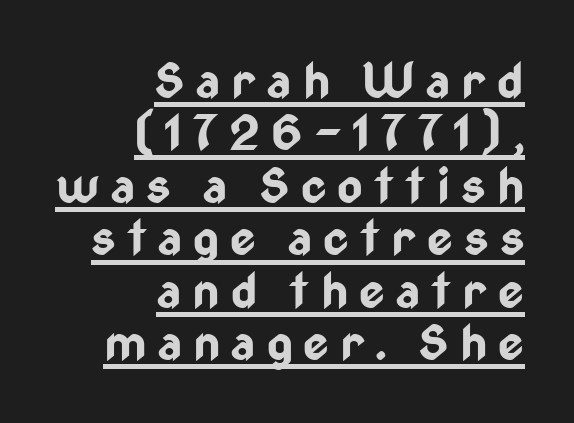
These lines carry a lot of weight — the face is fully bold. The rendering inserts visible extra space after every character. Here the designer chose a conventional face with non-uniform glyph widths. Tightly led — the rows are bunched. This sample carries an underscore along the baseline area.
